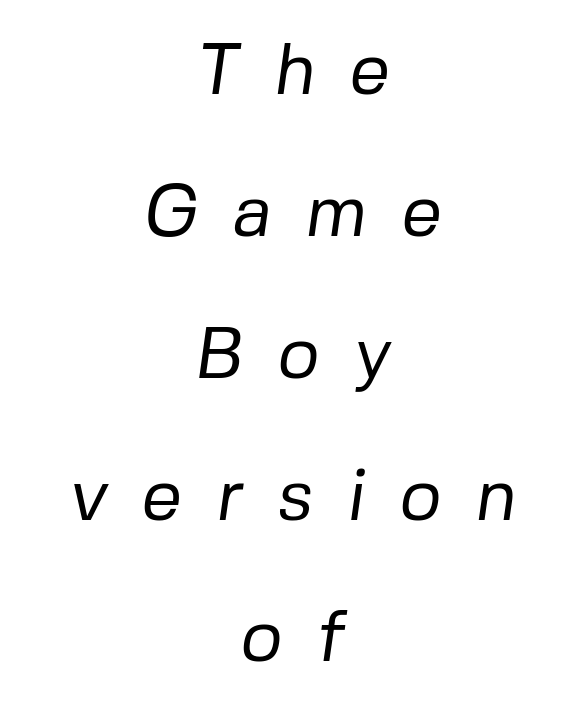
The image shows 72 px regular-weight sans-serif type; set centered, loose line spacing (1.97x), unusually wide letter spacing (+0.47 em), not underlined; low stroke contrast and a medium x-height.
